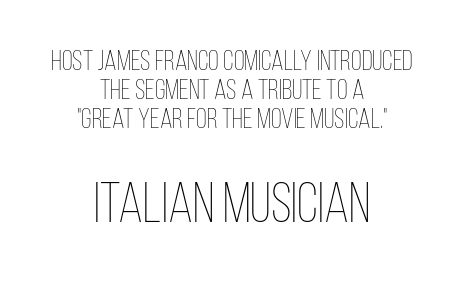
The image shows 56 px thin, condensed type, upright; set centered, tight line spacing (1.03x), normal letter spacing, not underlined; the second (bottom) block is 2.0x larger; low stroke contrast and a large x-height.
